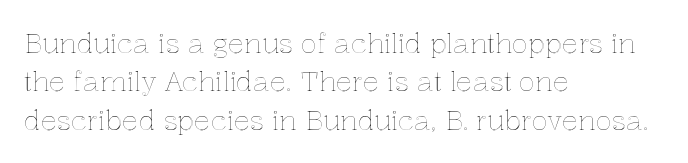
{"italic": "no", "underline": "no", "align": "left", "line_spacing": "normal", "line_spacing_ratio": 1.42, "letter_spacing": "normal", "letter_spacing_em": 0.0, "glyph_px": 27}
